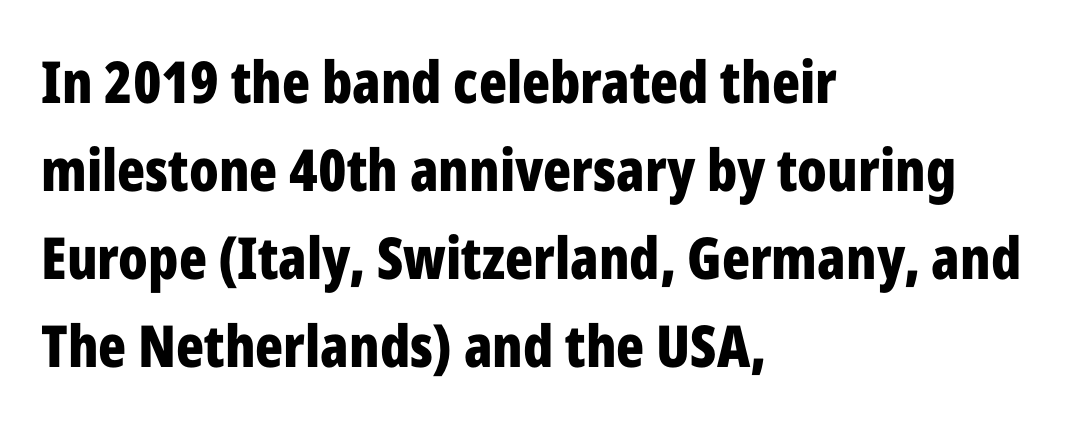
Each letter keeps its own natural width here, so spacing adapts to shape. Every stem runs plumb, perpendicular to the baseline. Interline gaps are of average width in this sample. Serif or sans? Sans — the stroke terminals are bare. Students, this is bold: see how much ink each stroke carries.
